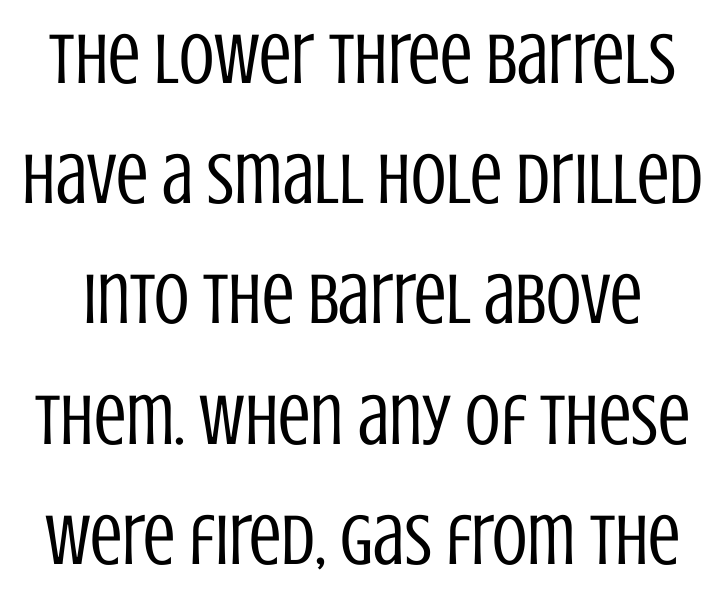
The image shows 72 px regular-weight, condensed sans-serif type, upright; set normal line spacing (1.67x), normal letter spacing, not underlined; low stroke contrast and a large x-height.
